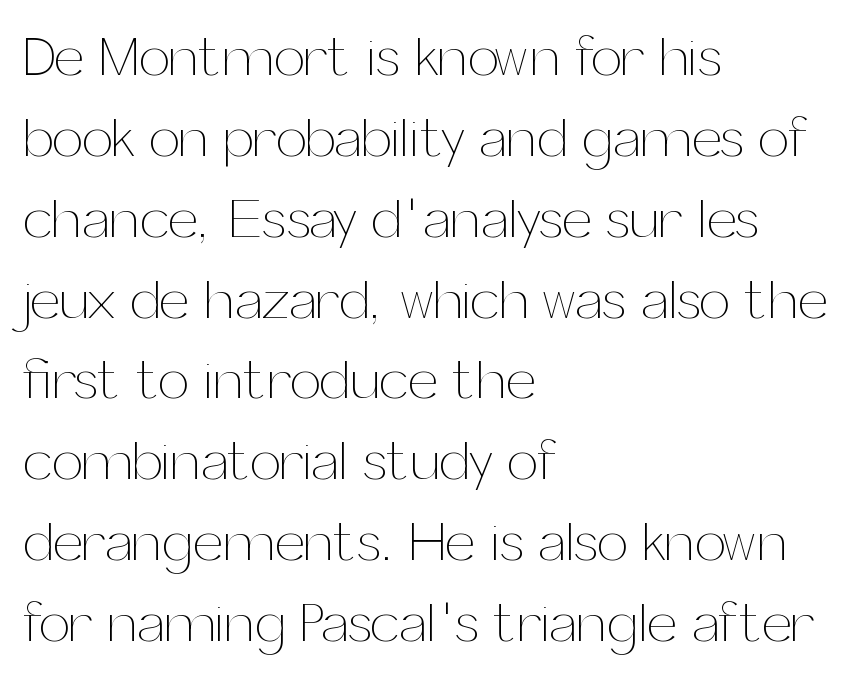
Beneath every word, the page is bare. Is the block centered? No — it sits flush against the left margin. No heavy texture on the line: the type isn't bold. These lines were composed using upright roman letters. Does the leading feel generous? No, just average.
